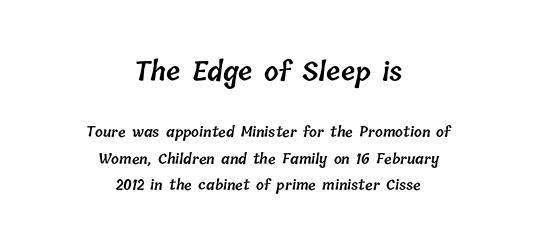
The image shows 26 px text type; set centered, loose line spacing (1.9x), normal letter spacing, not underlined; the first (top) block is 1.86x larger.
